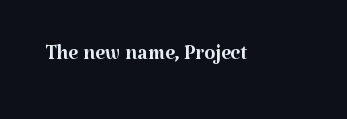
The image shows 28 px regular-weight serif type, upright; set normal letter spacing, not underlined; medium stroke contrast and a medium x-height.
